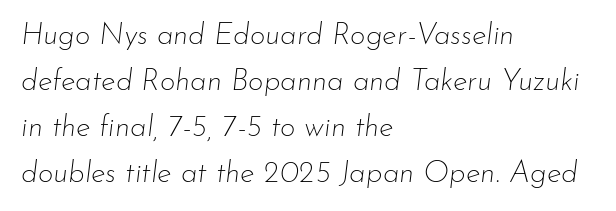
{"italic": "yes", "lean": "right", "slant_degrees": 7, "bold": "no", "weight": "thin", "width": "normal", "stroke_contrast": "low", "x_height": "small", "monospaced": "no", "underline": "no", "align": "left", "line_spacing": "normal", "line_spacing_ratio": 1.53, "letter_spacing": "normal", "letter_spacing_em": 0.0, "glyph_px": 30}
